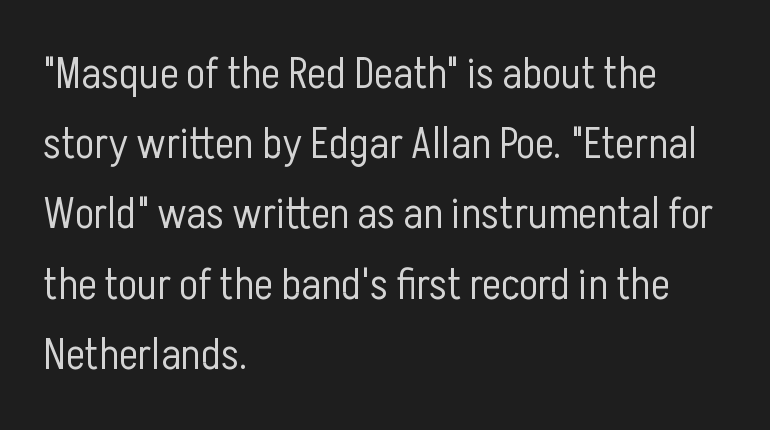
{"serif": "no", "italic": "no", "bold": "no", "weight": "light", "width": "condensed", "stroke_contrast": "low", "x_height": "medium", "monospaced": "no", "underline": "no", "align": "left", "line_spacing": "normal", "line_spacing_ratio": 1.56, "letter_spacing": "normal", "letter_spacing_em": 0.0, "glyph_px": 45}
